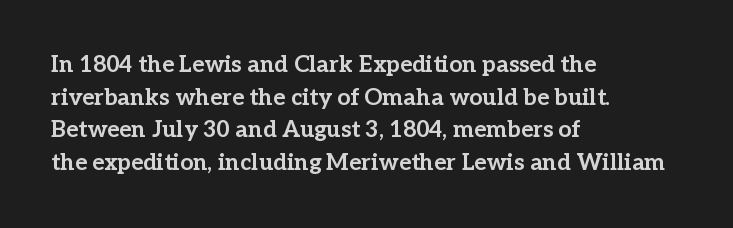
{"italic": "no", "bold": "yes", "underline": "no", "align": "left", "line_spacing": "normal", "line_spacing_ratio": 1.42, "letter_spacing": "normal", "letter_spacing_em": 0.0, "glyph_px": 23}
